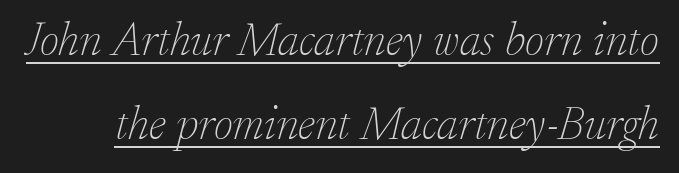
{"serif": "yes", "italic": "yes", "lean": "right", "slant_degrees": 17, "bold": "no", "weight": "thin", "width": "normal", "stroke_contrast": "low", "x_height": "small", "monospaced": "no", "underline": "yes", "line_spacing_ratio": 1.79, "letter_spacing": "normal", "letter_spacing_em": 0.0, "glyph_px": 47}
